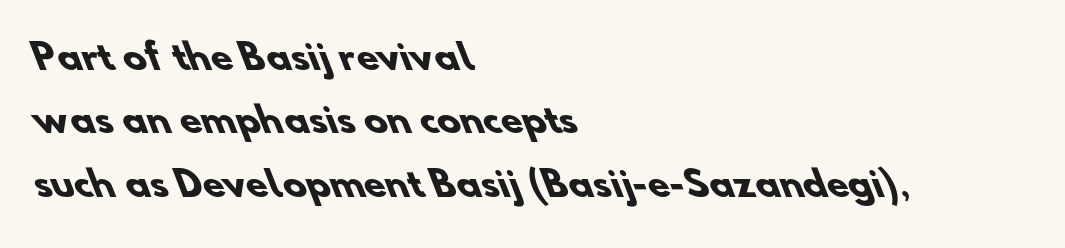
Q: Is the text bold? A: Yes.
Q: Is the typeface a serif or a sans-serif typeface? A: Sans-serif.
Q: Is the text underlined? A: No.
Q: How is the paragraph aligned? A: Left-aligned.
Q: Is the spacing between letters normal or unusually wide? A: Normal.
Q: Width (condensed, normal, or wide)? A: Normal.
Q: Stroke contrast? A: Low.
Q: x-height? A: Small.
Q: Monospaced? A: No.
